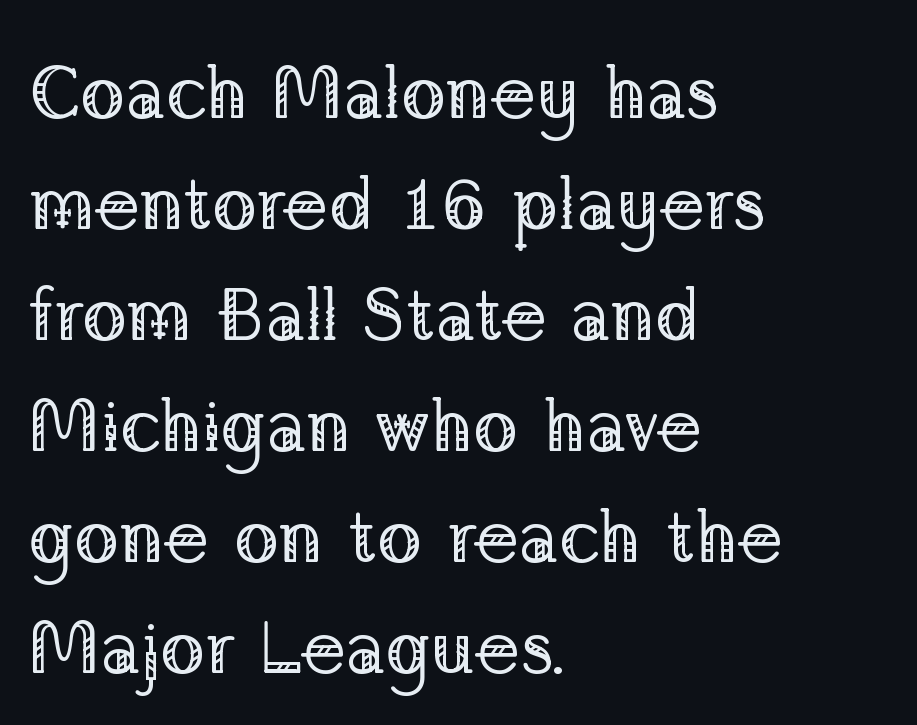
Q: Is the text bold? A: No.
Q: Is the text italic (slanted)? A: No, it is upright.
Q: Is the typeface a serif or a sans-serif typeface? A: Serif.
Q: Is the text underlined? A: No.
Q: How is the paragraph aligned? A: Left-aligned.
Q: Is the spacing between letters normal or unusually wide? A: Normal.
Q: Is the spacing between lines tight, normal or loose? A: Normal.
Q: Width (condensed, normal, or wide)? A: Normal.
Q: Stroke contrast? A: Low.
Q: x-height? A: Medium.
Q: Monospaced? A: No.
